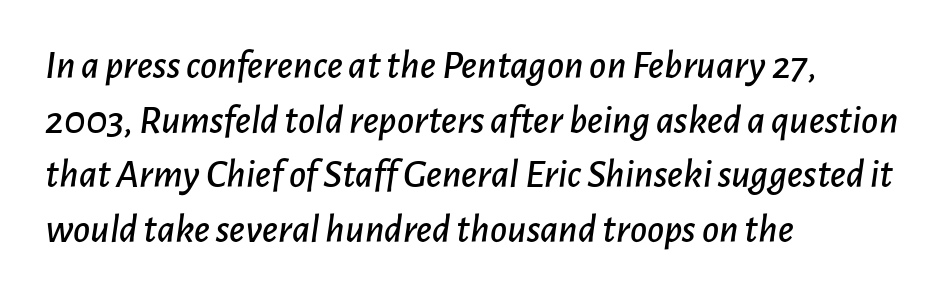
Q: Is the text italic (slanted)? A: Yes, it leans right by about 7 degrees.
Q: Is the text underlined? A: No.
Q: How is the paragraph aligned? A: Left-aligned.
Q: Is the spacing between letters normal or unusually wide? A: Normal.
Q: Is the spacing between lines tight, normal or loose? A: Normal.
Q: Width (condensed, normal, or wide)? A: Normal.
Q: Stroke contrast? A: Low.
Q: x-height? A: Medium.
Q: Monospaced? A: No.
